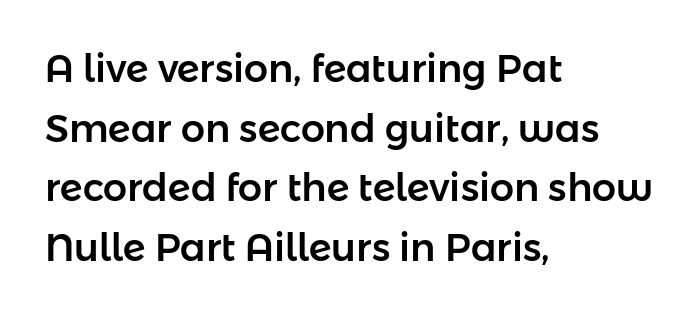
Q: Is the text italic (slanted)? A: No, it is upright.
Q: Is the typeface a serif or a sans-serif typeface? A: Sans-serif.
Q: Is the text underlined? A: No.
Q: How is the paragraph aligned? A: Left-aligned.
Q: Is the spacing between letters normal or unusually wide? A: Normal.
Q: Is the spacing between lines tight, normal or loose? A: Normal.
Q: Width (condensed, normal, or wide)? A: Normal.
Q: Stroke contrast? A: Low.
Q: x-height? A: Medium.
Q: Monospaced? A: No.
